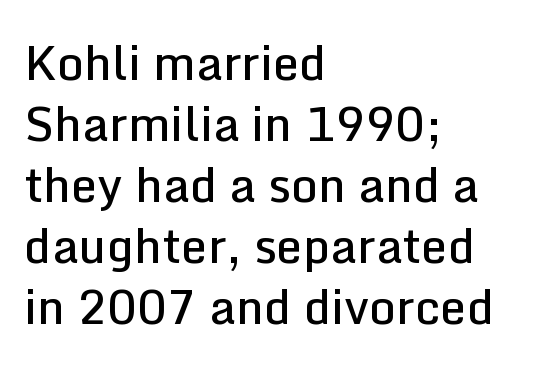
{"serif": "no", "italic": "no", "bold": "semi", "weight": "semibold", "width": "normal", "stroke_contrast": "low", "x_height": "medium", "monospaced": "no", "underline": "no", "align": "left", "line_spacing": "normal", "line_spacing_ratio": 1.3, "letter_spacing": "normal", "letter_spacing_em": 0.0, "glyph_px": 47}
